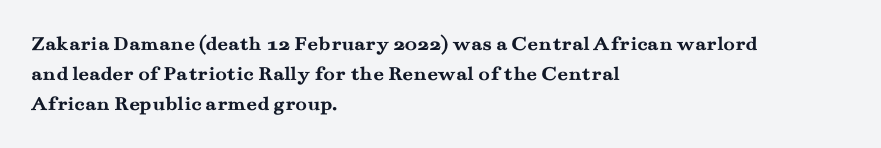
The image shows 21 px bold type, upright; set left-aligned, normal line spacing (1.43x), normal letter spacing, not underlined.
